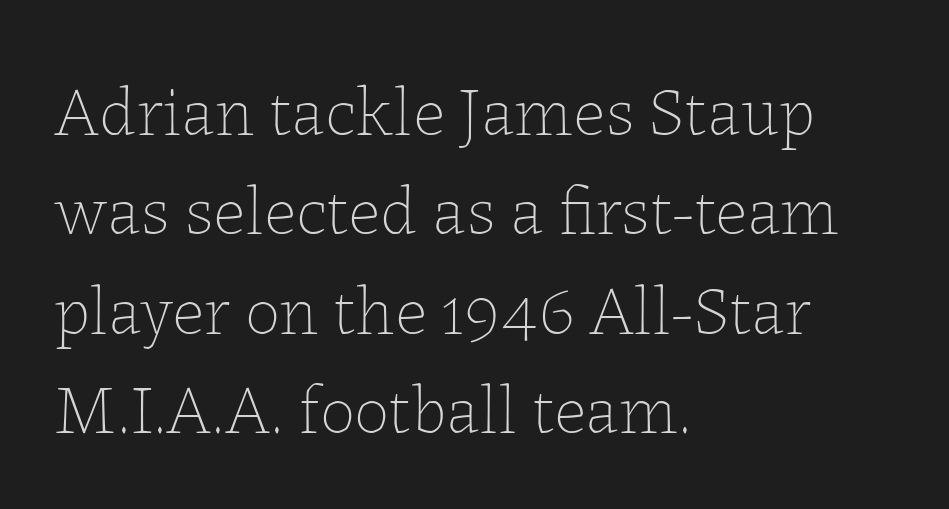
Q: Is the text bold? A: No.
Q: Is the text italic (slanted)? A: No, it is upright.
Q: Is the text underlined? A: No.
Q: How is the paragraph aligned? A: Left-aligned.
Q: Is the spacing between letters normal or unusually wide? A: Normal.
Q: Is the spacing between lines tight, normal or loose? A: Normal.
Q: Width (condensed, normal, or wide)? A: Normal.
Q: Stroke contrast? A: Low.
Q: x-height? A: Medium.
Q: Monospaced? A: No.
